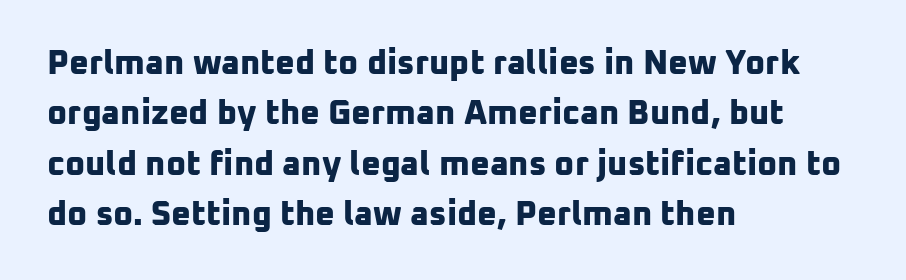
How are the letters spaced? Ordinarily, with no added tracking. You can tell from the bare stems that sans-serif type was used. The rendering uses a moderate line-height, typical for paragraphs. Note the varied advance widths — an 'i' is clearly narrower than an 'm'. The glyphs are unaccompanied by any horizontal stroke below them. Does the copy run flush right? No — it runs flush left.
